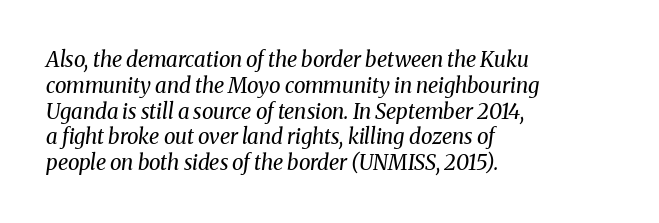
Q: Is the text bold? A: No.
Q: Is the text italic (slanted)? A: Yes, it leans right by about 8 degrees.
Q: Is the text underlined? A: No.
Q: How is the paragraph aligned? A: Left-aligned.
Q: Is the spacing between letters normal or unusually wide? A: Normal.
